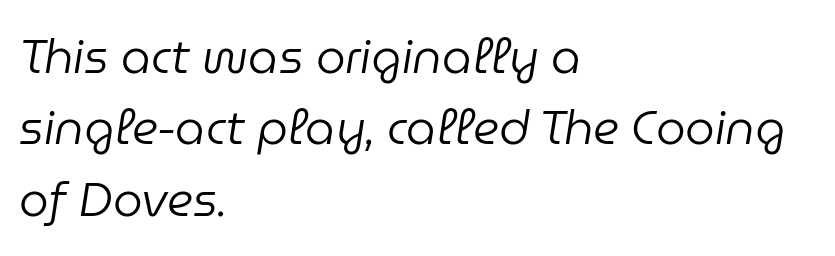
Note the varied advance widths — an 'i' is clearly narrower than an 'm'. Plain, unruled lines of type. Posture: slanted. Casual observation: everything's shoved over to the left. Compared with a typical body face, this is equally light or lighter still. The type is set solid horizontally, with unmodified tracking.
